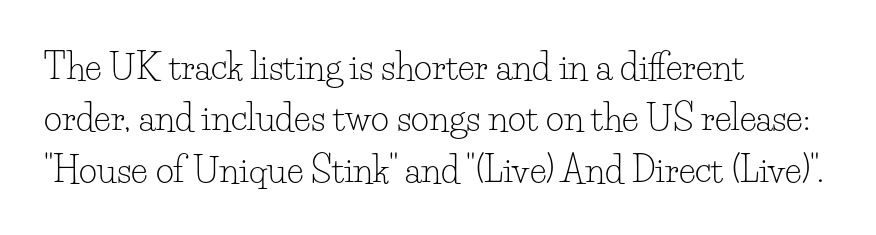
The image shows 35 px light serif type, upright; set left-aligned, normal line spacing (1.47x), normal letter spacing, not underlined; low stroke contrast and a small x-height.
